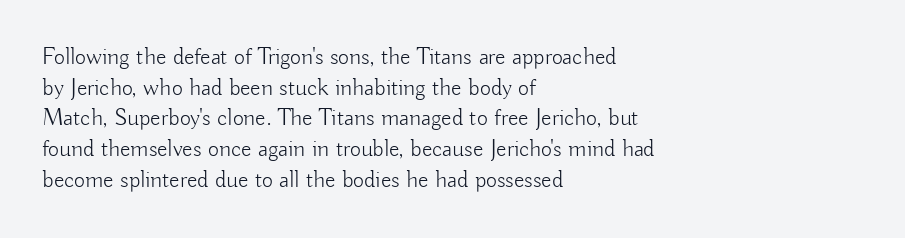
Q: Is the text bold? A: No.
Q: Is the text italic (slanted)? A: No, it is upright.
Q: Is the text underlined? A: No.
Q: How is the paragraph aligned? A: Left-aligned.
Q: Is the spacing between letters normal or unusually wide? A: Normal.
Q: Is the spacing between lines tight, normal or loose? A: Normal.
